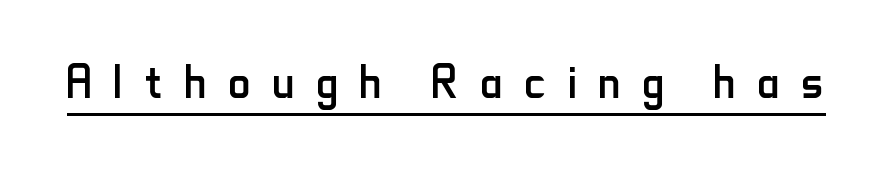
Q: Is the text bold? A: No.
Q: Is the text italic (slanted)? A: No, it is upright.
Q: Is the typeface a serif or a sans-serif typeface? A: Sans-serif.
Q: Is the text underlined? A: Yes.
Q: Is the spacing between letters normal or unusually wide? A: Unusually wide.
Q: Width (condensed, normal, or wide)? A: Condensed.
Q: Stroke contrast? A: Low.
Q: x-height? A: Small.
Q: Monospaced? A: No.
